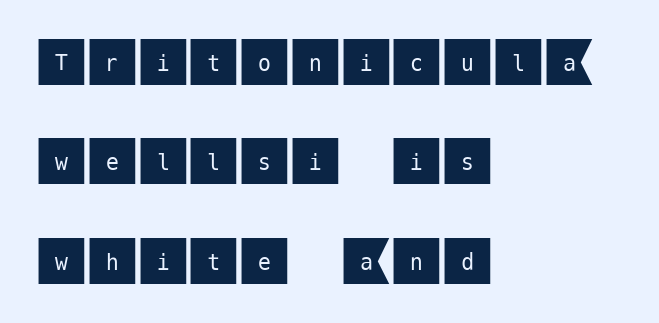
The image shows 52 px sans-serif type, upright; set left-aligned, loose line spacing (1.91x), normal letter spacing, not underlined; medium stroke contrast and a large x-height.
